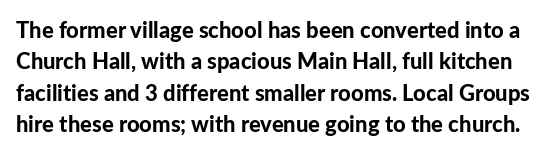
Q: Is the text bold? A: Yes.
Q: Is the text italic (slanted)? A: No, it is upright.
Q: Is the text underlined? A: No.
Q: Is the spacing between letters normal or unusually wide? A: Normal.
Q: Is the spacing between lines tight, normal or loose? A: Normal.
